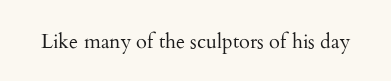
Posture: upright roman. Short note: letters normally spaced. The weight would be labelled regular, book, light, or lighter still. Lines of text with bare space underneath.
